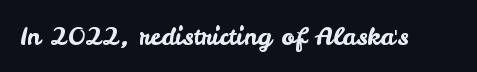
Characters follow at the spacing the type designer built in. The words here are not underlined.
